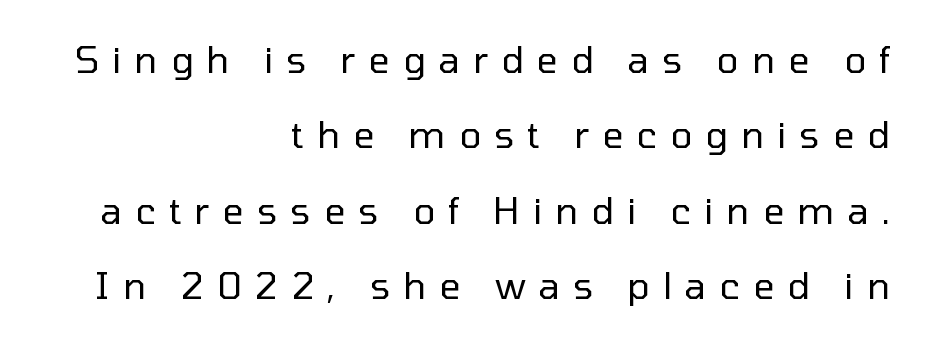
The image shows 37 px regular-weight sans-serif type, upright; set right-aligned, loose line spacing (2.04x), unusually wide letter spacing (+0.35 em), not underlined; low stroke contrast and a medium x-height.
